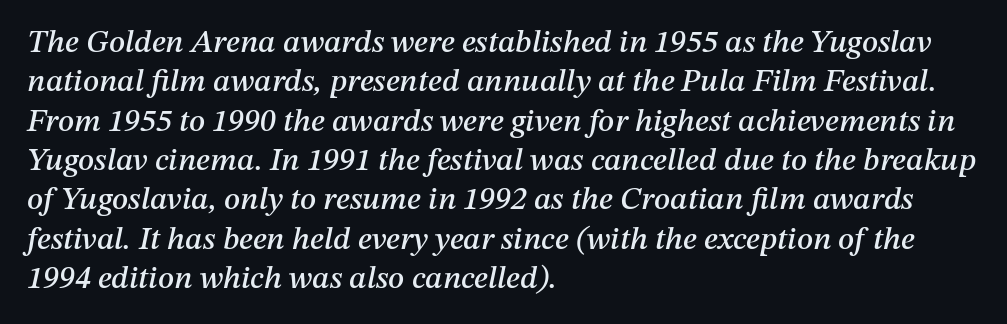
Would a proofreader flag this as italicized? Yes. Spacing verdict: proportional, widths tailored to each character. A clean baseline with only descenders dipping below it. No extra tracking has been applied to these lines.
